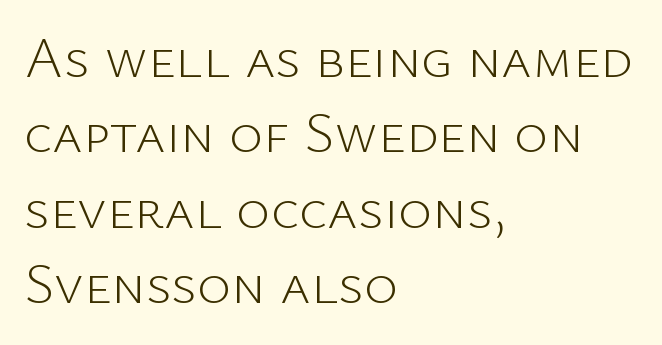
Q: Is the text bold? A: No.
Q: Is the text italic (slanted)? A: No, it is upright.
Q: Is the typeface a serif or a sans-serif typeface? A: Sans-serif.
Q: Is the text underlined? A: No.
Q: How is the paragraph aligned? A: Left-aligned.
Q: Is the spacing between letters normal or unusually wide? A: Normal.
Q: Is the spacing between lines tight, normal or loose? A: Normal.
Q: Width (condensed, normal, or wide)? A: Normal.
Q: Stroke contrast? A: Low.
Q: x-height? A: Medium.
Q: Monospaced? A: No.
